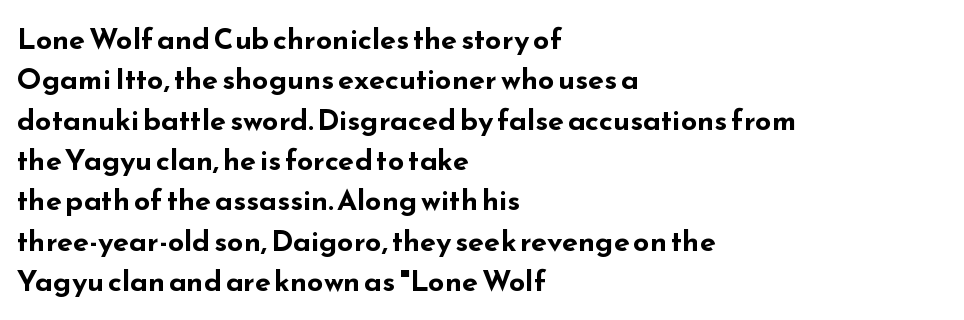
These words are printed bold, with thick strokes throughout. Leading: standard. Only glyphs here, with clear space below each row. The face used here is proportionally spaced, like ordinary book or web type. The compositor pushed each line to the left boundary. No extra tracking has been applied to these lines.
